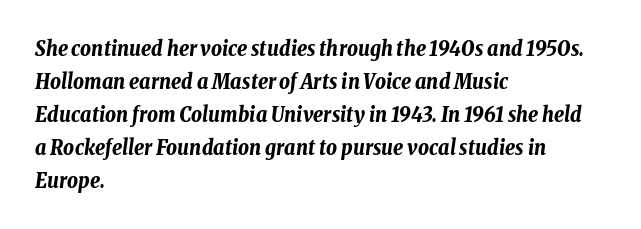
Q: Is the text bold? A: Yes.
Q: Is the text italic (slanted)? A: Yes, it leans right by about 8 degrees.
Q: Is the text underlined? A: No.
Q: How is the paragraph aligned? A: Left-aligned.
Q: Is the spacing between letters normal or unusually wide? A: Normal.
Q: Is the spacing between lines tight, normal or loose? A: Normal.
